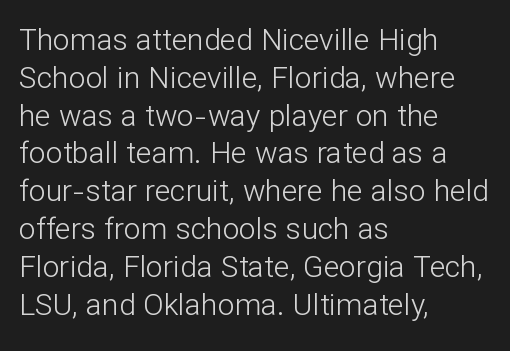
The image shows 30 px light sans-serif type, upright; set left-aligned, normal line spacing (1.26x), normal letter spacing, not underlined; low stroke contrast and a medium x-height.
